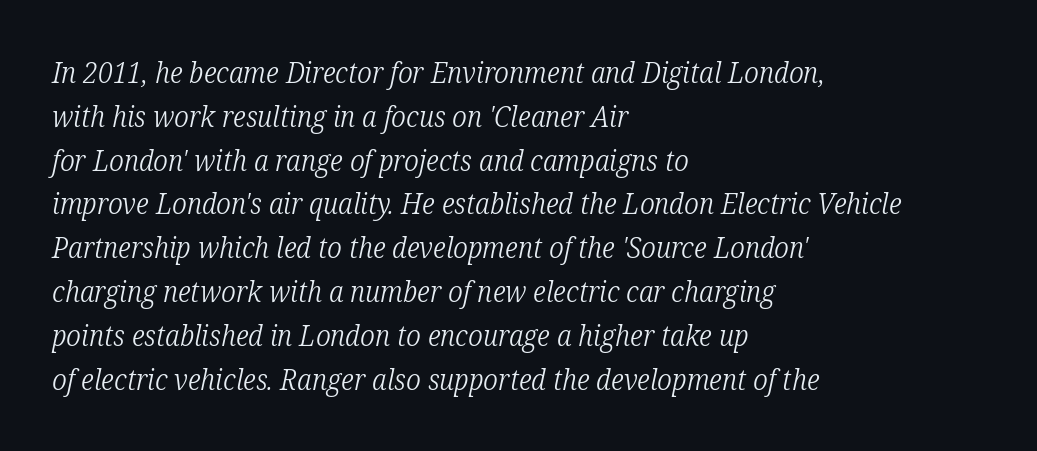
Looks like regular typesetting: each glyph gets only the width it needs. Type style note: has serifs. Quick note: interline space is typical. There is no visible air inserted between adjacent glyphs.
